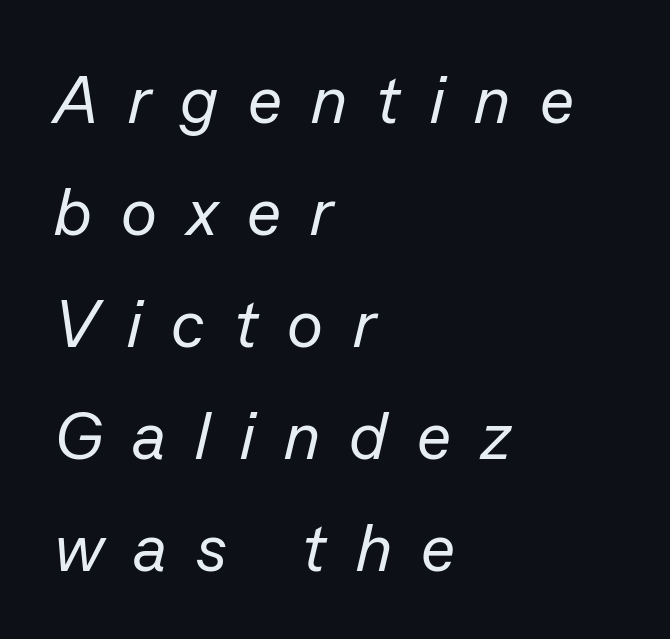
Varying glyph widths throughout — classic text-font behaviour. The string is rendered with underlining switched off. The letterforms sit at book weight or below. Glyph-to-glyph distance is far greater than everyday printed text. One glance says typical: line gaps are just what's usual. Typeset ragged right — the left edge is the straight one.
